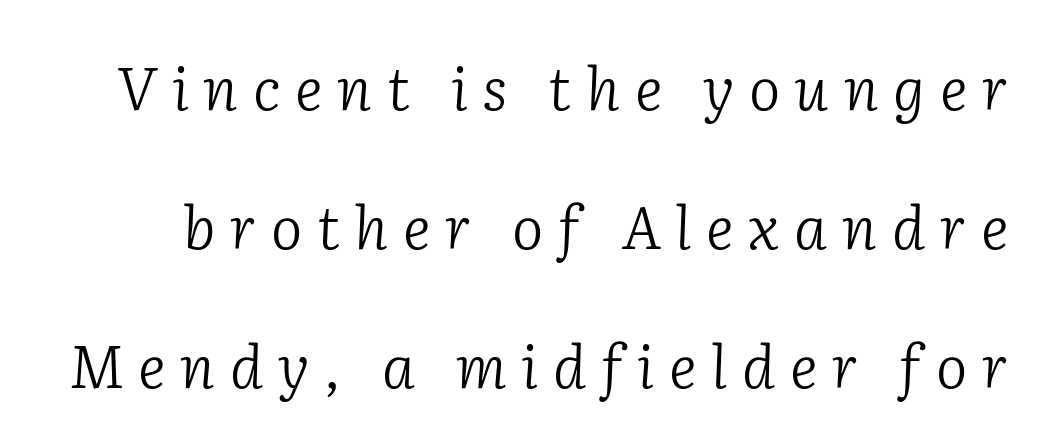
Q: Is the text bold? A: No.
Q: Is the text italic (slanted)? A: Yes, it leans right by about 2 degrees.
Q: Is the typeface a serif or a sans-serif typeface? A: Serif.
Q: Is the text underlined? A: No.
Q: Is the spacing between letters normal or unusually wide? A: Unusually wide.
Q: Is the spacing between lines tight, normal or loose? A: Loose.
Q: Width (condensed, normal, or wide)? A: Normal.
Q: Stroke contrast? A: Low.
Q: x-height? A: Medium.
Q: Monospaced? A: No.
